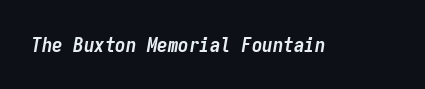
The image shows 21 px bold type, italic (leaning right); set normal letter spacing, not underlined.
